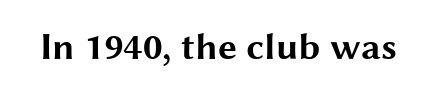
The image shows 38 px bold, wide sans-serif type, upright; set normal letter spacing, not underlined; medium stroke contrast and a medium x-height.
